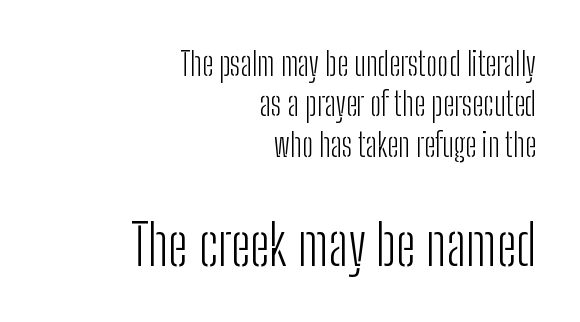
Q: Is the text bold? A: No.
Q: Is the text italic (slanted)? A: No, it is upright.
Q: Is the typeface a serif or a sans-serif typeface? A: Sans-serif.
Q: Is the text underlined? A: No.
Q: How is the paragraph aligned? A: Right-aligned.
Q: Is the spacing between letters normal or unusually wide? A: Normal.
Q: Is the spacing between lines tight, normal or loose? A: Normal.
Q: Which block of text is set in a larger size, the first (top) or the second (bottom)? A: The second (bottom) one.
Q: Width (condensed, normal, or wide)? A: Condensed.
Q: Stroke contrast? A: Low.
Q: x-height? A: Medium.
Q: Monospaced? A: No.
